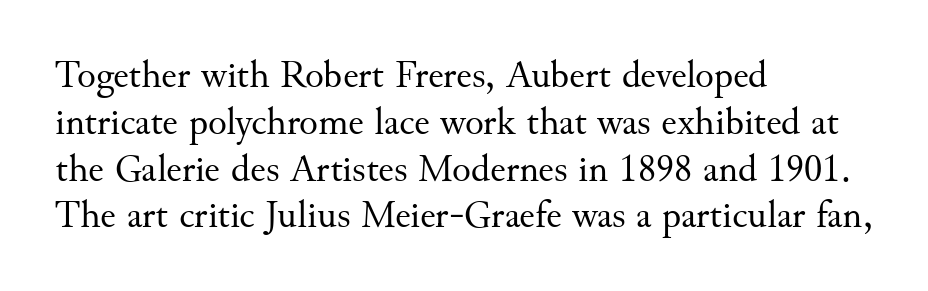
Think of a printed novel: that variable character pitch is what you see here. Where is the straight margin? On the left. The type family on display is of the serif kind. Stroke mass is kept to a normal reading level or below. This sample uses plain, unmodified letter spacing. Honestly, there is no underline to notice here at all.
